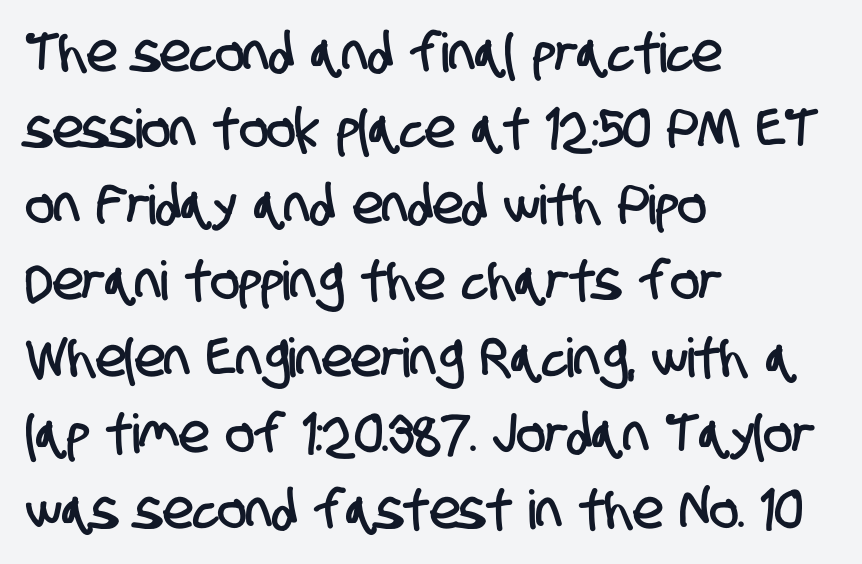
The font family rendered here belongs to the sans-serif group. Line beginnings align vertically; line endings do not. Proportional: the letters do not fall into vertical columns. The letters sit at their default tracking, neither squeezed nor spread.
